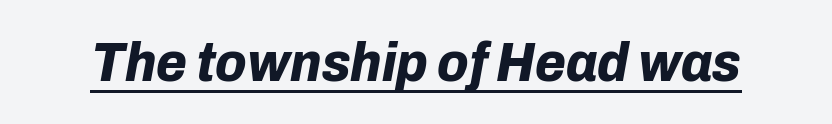
{"italic": "yes", "lean": "right", "slant_degrees": 10, "bold": "yes", "weight": "bold", "width": "normal", "stroke_contrast": "low", "x_height": "medium", "monospaced": "no", "underline": "yes", "letter_spacing": "normal", "letter_spacing_em": 0.0, "glyph_px": 56}
